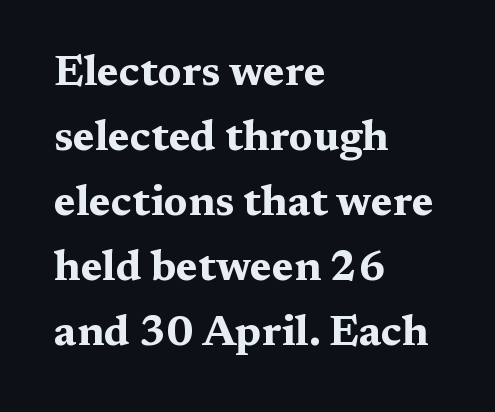
{"serif": "yes", "italic": "no", "bold": "yes", "weight": "bold", "width": "wide", "stroke_contrast": "medium", "x_height": "medium", "monospaced": "no", "underline": "no", "align": "left", "line_spacing": "normal", "line_spacing_ratio": 1.55, "letter_spacing": "normal", "letter_spacing_em": 0.0, "glyph_px": 42}
